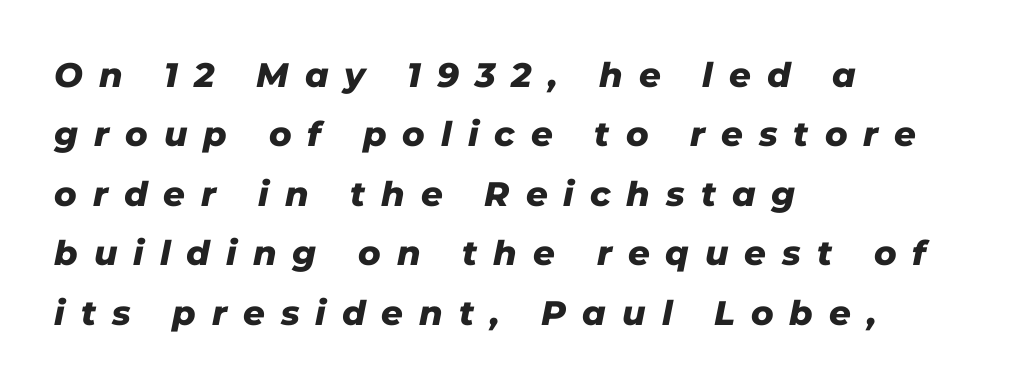
{"italic": "yes", "lean": "right", "slant_degrees": 11, "bold": "yes", "weight": "heavy", "width": "normal", "stroke_contrast": "low", "x_height": "medium", "monospaced": "no", "underline": "no", "align": "left", "line_spacing_ratio": 1.75, "letter_spacing": "wide", "letter_spacing_em": 0.47, "glyph_px": 34}
